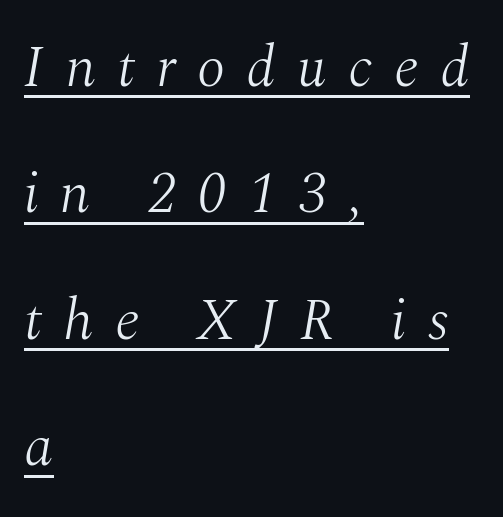
The face used here is seriffed, in the tradition of book romans. No extra ink here — the face is not bold. Looks like someone drew a line under every word here. Would a proofreader flag this as italicized? Yes. A typesetter would call this heavily tracked-out type.
